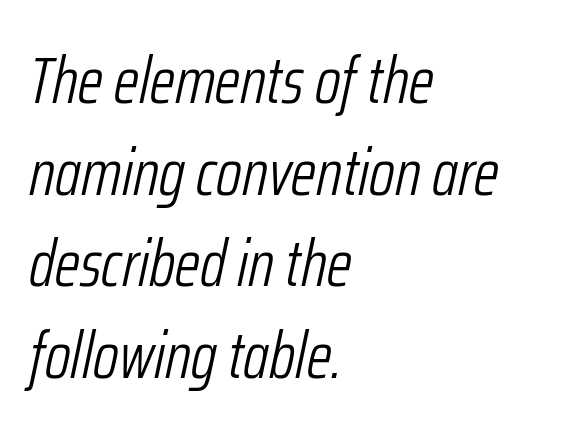
Line starts are locked; line ends wander. Vertically, the passage feels balanced, rows spaced as you'd expect. Summary of weight: not heavy and not bold. Bare-footed words on every line. Students, note that the glyphs here touch the page at normal intervals.
